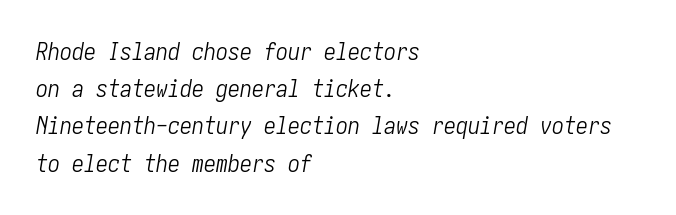
The rag falls on the right side of this text block. The space beneath each line is pristine and unruled. When letters slant like this, we call the style italic. On a weight scale, this lands at 450 or below. Students, observe: this is what conventionally led text looks like.
